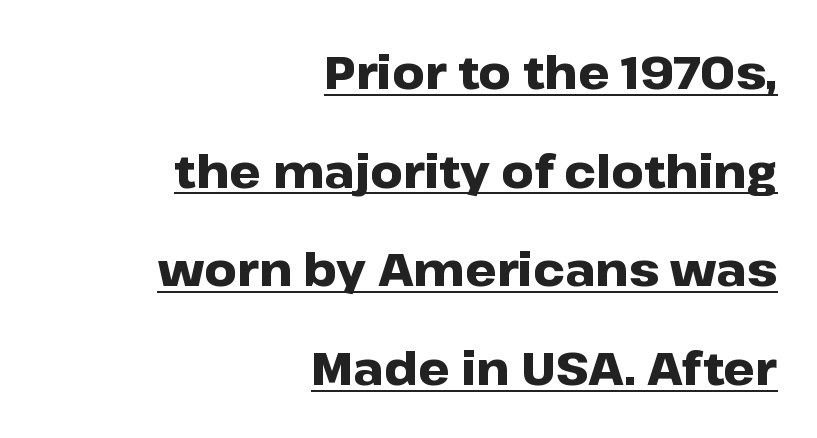
{"serif": "no", "italic": "no", "bold": "yes", "weight": "heavy", "width": "wide", "stroke_contrast": "low", "x_height": "medium", "monospaced": "no", "underline": "yes", "align": "right", "line_spacing": "loose", "line_spacing_ratio": 2.19, "letter_spacing": "normal", "letter_spacing_em": 0.0, "glyph_px": 45}
